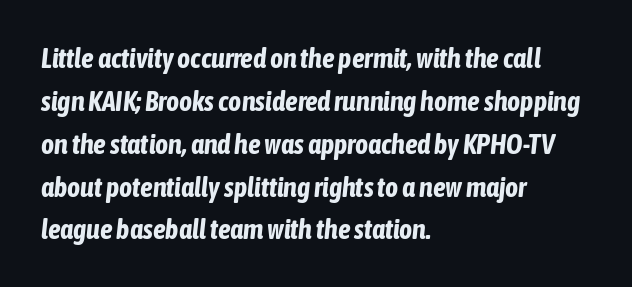
{"italic": "yes", "lean": "right", "slant_degrees": 6, "bold": "yes", "weight": "bold", "width": "condensed", "stroke_contrast": "low", "x_height": "medium", "monospaced": "no", "underline": "no", "align": "left", "line_spacing": "normal", "line_spacing_ratio": 1.53, "letter_spacing": "normal", "letter_spacing_em": 0.0, "glyph_px": 28}
